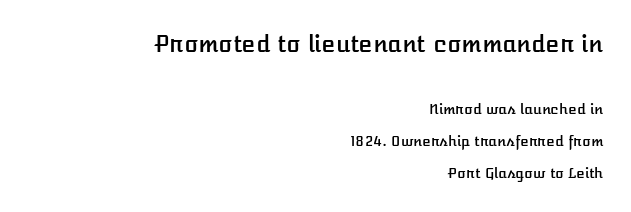
The upper block of text is set noticeably larger than the block beneath it. Check under the words: just untouched page. Line endings align vertically; line beginnings do not. How are the letters spaced? Ordinarily, with no added tracking. This sample trades compactness for vertical openness between lines. Nope, not italic — everything's standing straight.
